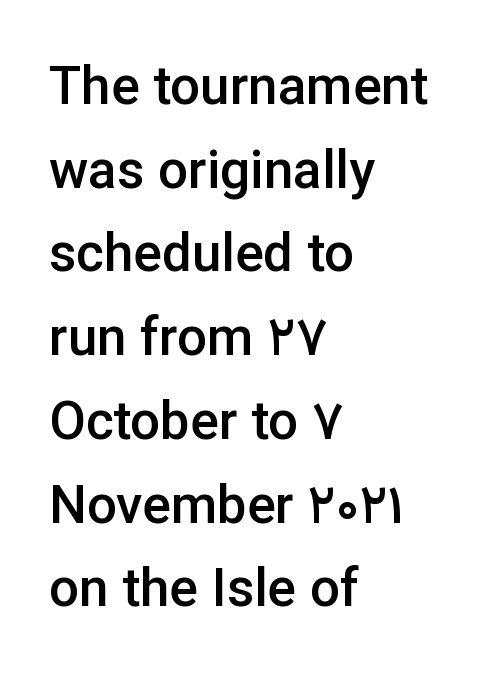
Q: Is the text bold? A: Semi-bold.
Q: Is the text italic (slanted)? A: No, it is upright.
Q: Is the typeface a serif or a sans-serif typeface? A: Sans-serif.
Q: Is the text underlined? A: No.
Q: How is the paragraph aligned? A: Left-aligned.
Q: Is the spacing between letters normal or unusually wide? A: Normal.
Q: Is the spacing between lines tight, normal or loose? A: Normal.
Q: Width (condensed, normal, or wide)? A: Normal.
Q: Stroke contrast? A: Low.
Q: x-height? A: Medium.
Q: Monospaced? A: No.
